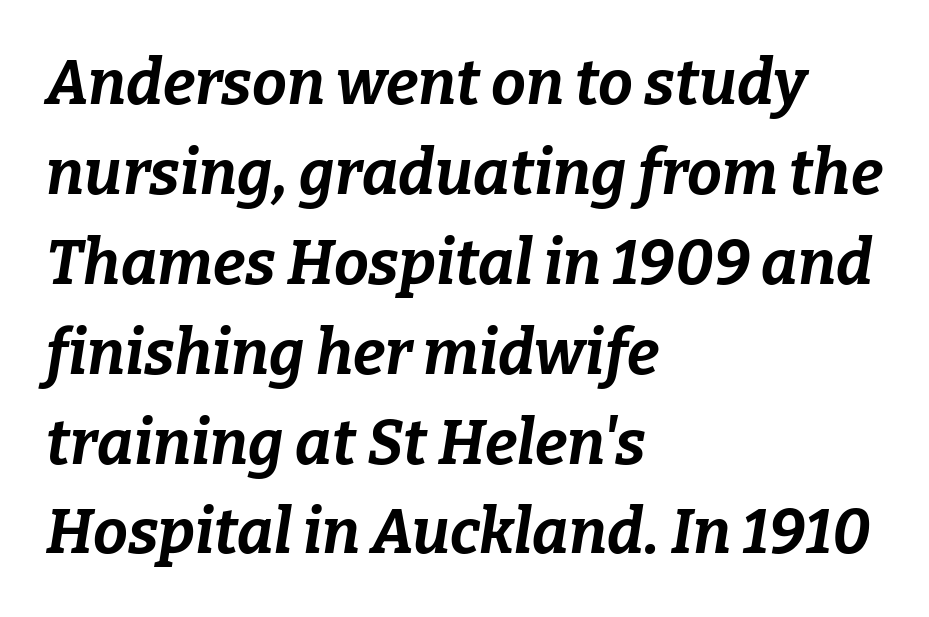
Q: Is the text bold? A: Yes.
Q: Is the text italic (slanted)? A: Yes, it leans right by about 9 degrees.
Q: Is the text underlined? A: No.
Q: How is the paragraph aligned? A: Left-aligned.
Q: Is the spacing between letters normal or unusually wide? A: Normal.
Q: Is the spacing between lines tight, normal or loose? A: Normal.
Q: Width (condensed, normal, or wide)? A: Normal.
Q: Stroke contrast? A: Low.
Q: x-height? A: Medium.
Q: Monospaced? A: No.
